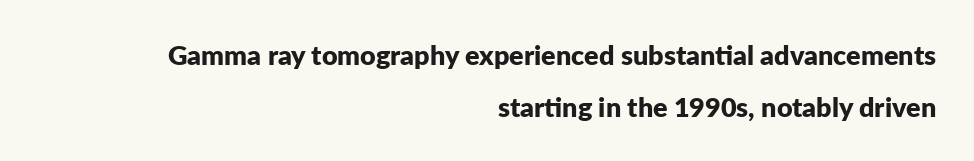
{"italic": "no", "bold": "yes", "underline": "no", "align": "right", "line_spacing": "loose", "line_spacing_ratio": 1.91, "letter_spacing": "normal", "letter_spacing_em": 0.0, "glyph_px": 27}
